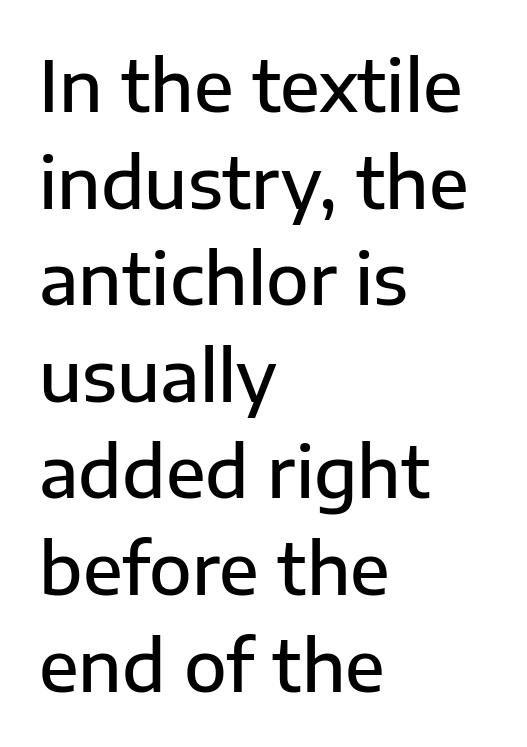
The vertical gap from one line to the next is medium. The type sits square on the baseline with zero lean. Weight: semibold (demi). Quick note: underline off.
